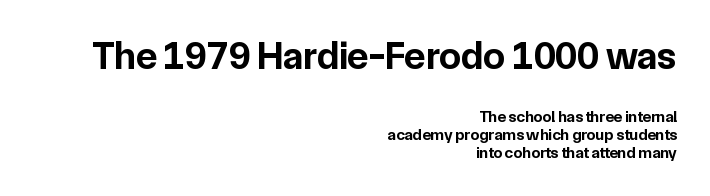
The image shows 39 px bold sans-serif type, upright; set right-aligned, tight line spacing (1.11x), normal letter spacing, not underlined; the first (top) block is 2.44x larger; low stroke contrast and a medium x-height.
